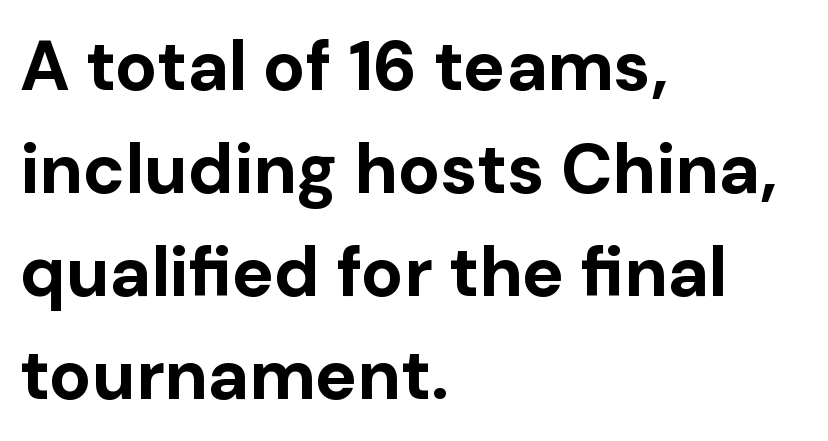
Q: Is the text bold? A: Yes.
Q: Is the text italic (slanted)? A: No, it is upright.
Q: Is the typeface a serif or a sans-serif typeface? A: Sans-serif.
Q: Is the text underlined? A: No.
Q: How is the paragraph aligned? A: Left-aligned.
Q: Is the spacing between letters normal or unusually wide? A: Normal.
Q: Is the spacing between lines tight, normal or loose? A: Normal.
Q: Width (condensed, normal, or wide)? A: Normal.
Q: Stroke contrast? A: Low.
Q: x-height? A: Medium.
Q: Monospaced? A: No.
